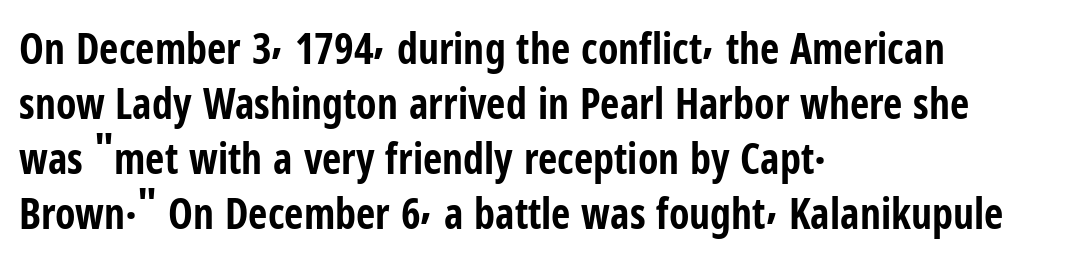
{"serif": "no", "italic": "no", "bold": "yes", "weight": "bold", "width": "condensed", "stroke_contrast": "low", "x_height": "medium", "monospaced": "no", "underline": "no", "align": "left", "line_spacing": "normal", "line_spacing_ratio": 1.31, "letter_spacing": "normal", "letter_spacing_em": 0.0, "glyph_px": 42}
